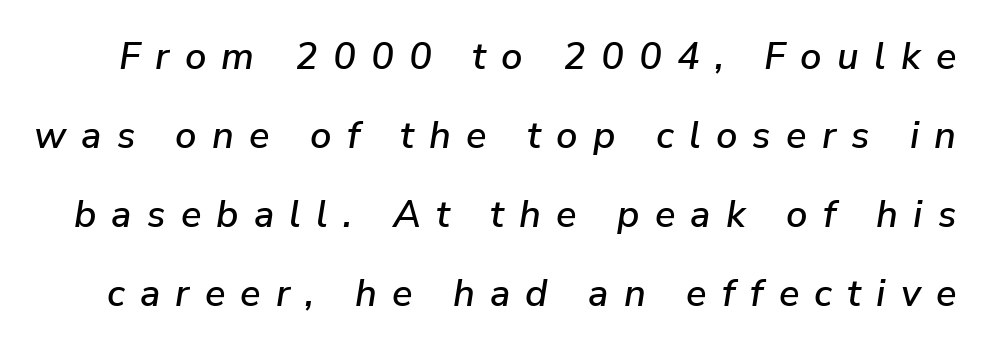
Only glyphs here, with clear space below each row. The space between consecutive lines is lavish. The passage shown has open, widely tracked lettering throughout. The passage shown is typed in a proportional face where columns would drift. There's an unmistakable incline to the writing here.
